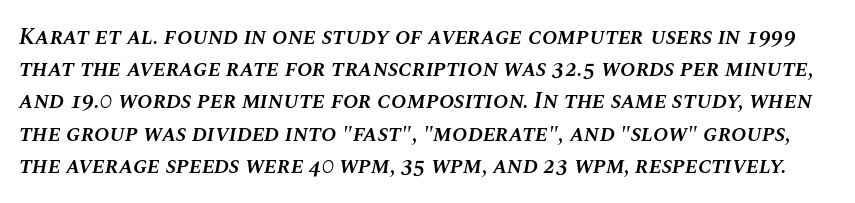
These lines sit exactly where default settings would place them. Any mark beneath the type? The region is blank. Caption: semibold face, moderately heavy strokes. Compared with ordinary roman type, these characters are visibly tilted. Compared with typical body copy, the letter spacing here is the same.
